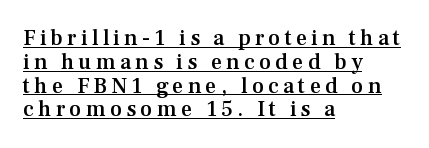
A typographer would call this underscored text. The leading is snug, giving the passage a crowded texture. A bit beefed up — I'd call it semibold rather than bold. Quick note: not italic, upright. Each line starts at the same left margin while the right side varies.
